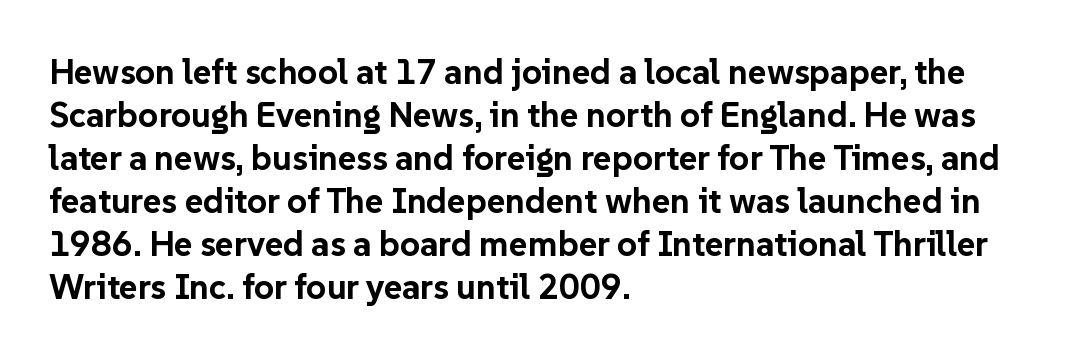
Q: Is the text bold? A: Yes.
Q: Is the text italic (slanted)? A: No, it is upright.
Q: Is the typeface a serif or a sans-serif typeface? A: Sans-serif.
Q: Is the text underlined? A: No.
Q: How is the paragraph aligned? A: Left-aligned.
Q: Is the spacing between letters normal or unusually wide? A: Normal.
Q: Width (condensed, normal, or wide)? A: Normal.
Q: Stroke contrast? A: Low.
Q: x-height? A: Medium.
Q: Monospaced? A: No.
